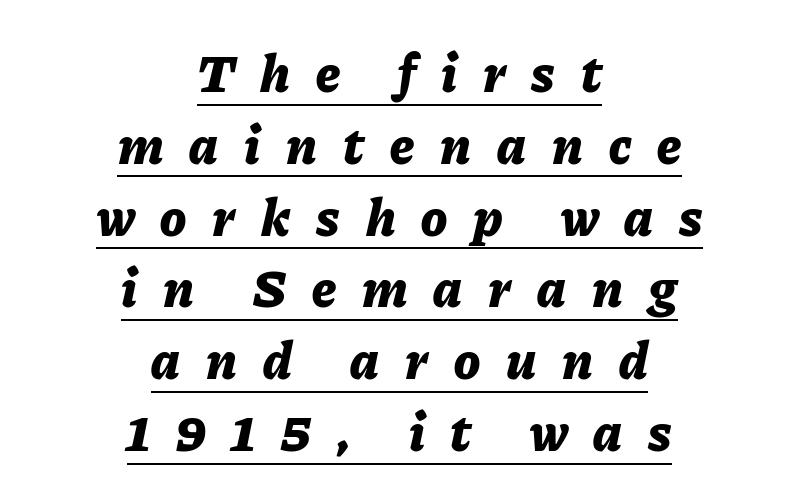
{"italic": "yes", "lean": "right", "slant_degrees": 11, "bold": "yes", "weight": "bold", "width": "normal", "stroke_contrast": "low", "x_height": "medium", "monospaced": "no", "underline": "yes", "align": "center", "line_spacing": "normal", "line_spacing_ratio": 1.33, "letter_spacing": "wide", "letter_spacing_em": 0.48, "glyph_px": 54}
